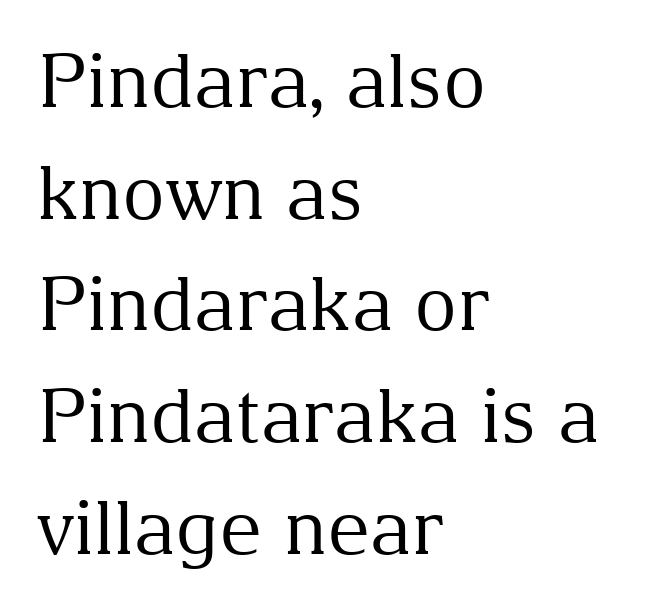
The image shows 74 px regular-weight serif type, upright; set left-aligned, normal line spacing (1.51x), normal letter spacing, not underlined; medium stroke contrast and a medium x-height.
